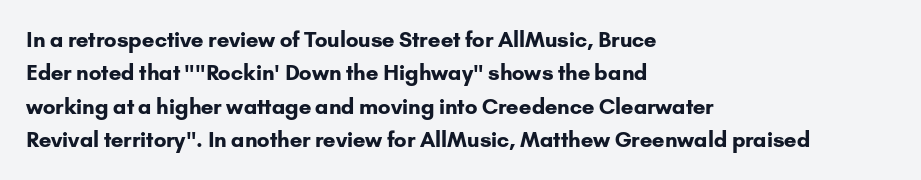
Q: Is the text bold? A: Yes.
Q: Is the text italic (slanted)? A: No, it is upright.
Q: Is the text underlined? A: No.
Q: How is the paragraph aligned? A: Left-aligned.
Q: Is the spacing between letters normal or unusually wide? A: Normal.
Q: Is the spacing between lines tight, normal or loose? A: Normal.
